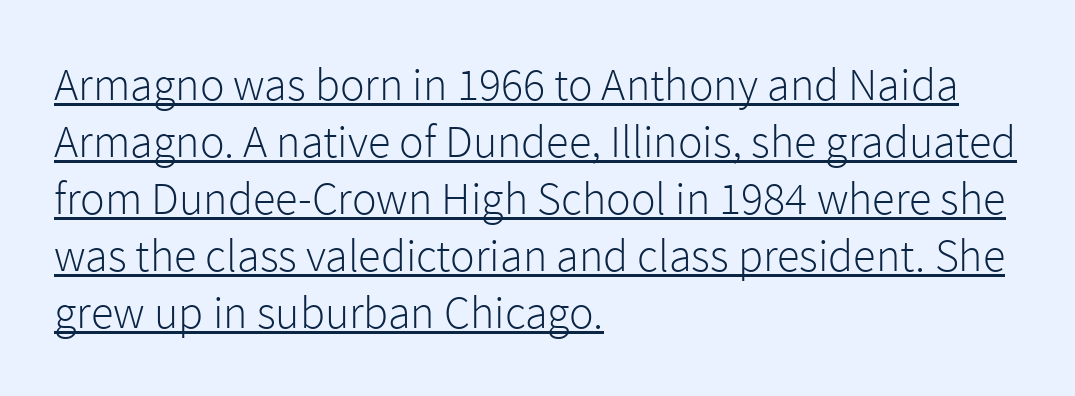
Beneath each row of characters lies a ruled line. Think of a printed novel: that variable character pitch is what you see here. Unlike a traditional serif, this face leaves its strokes unadorned. This is roman type, the default non-slanted kind. The cut favours lightness, reaching ordinary text weight at its darkest.
